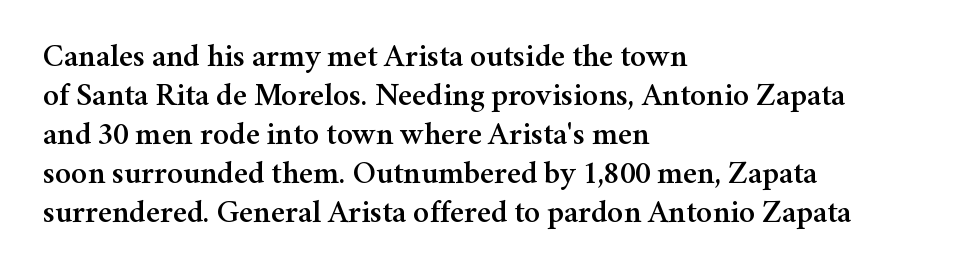
{"serif": "yes", "italic": "no", "width": "normal", "stroke_contrast": "medium", "x_height": "medium", "monospaced": "no", "underline": "no", "align": "left", "line_spacing_ratio": 1.22, "letter_spacing": "normal", "letter_spacing_em": 0.0, "glyph_px": 32}
